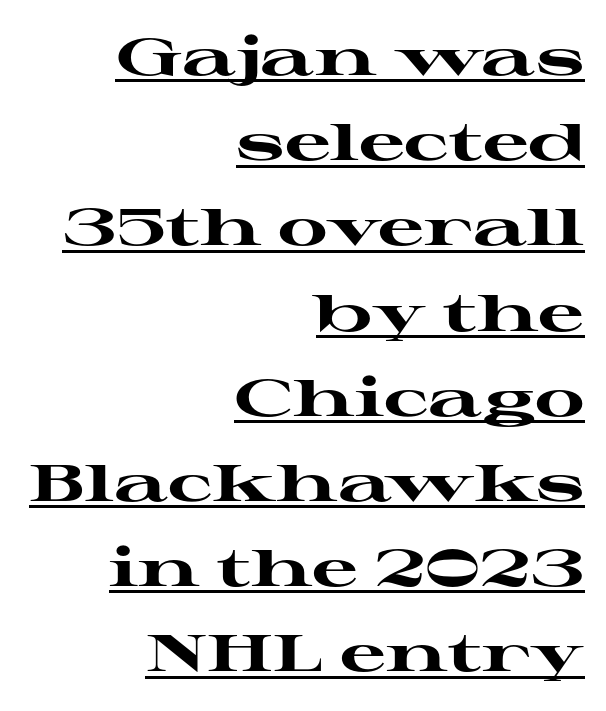
Q: Is the text bold? A: Yes.
Q: Is the text italic (slanted)? A: No, it is upright.
Q: Is the typeface a serif or a sans-serif typeface? A: Serif.
Q: Is the text underlined? A: Yes.
Q: How is the paragraph aligned? A: Right-aligned.
Q: Is the spacing between letters normal or unusually wide? A: Normal.
Q: Is the spacing between lines tight, normal or loose? A: Normal.
Q: Width (condensed, normal, or wide)? A: Wide.
Q: Stroke contrast? A: High.
Q: x-height? A: Medium.
Q: Monospaced? A: No.
